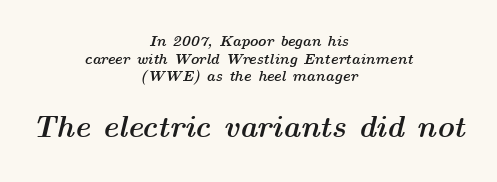
The image shows 30 px semibold, wide type, italic (leaning right); set centered, line spacing 1.17x, normal letter spacing, not underlined; the second (bottom) block is 2.0x larger; medium stroke contrast and a medium x-height.
